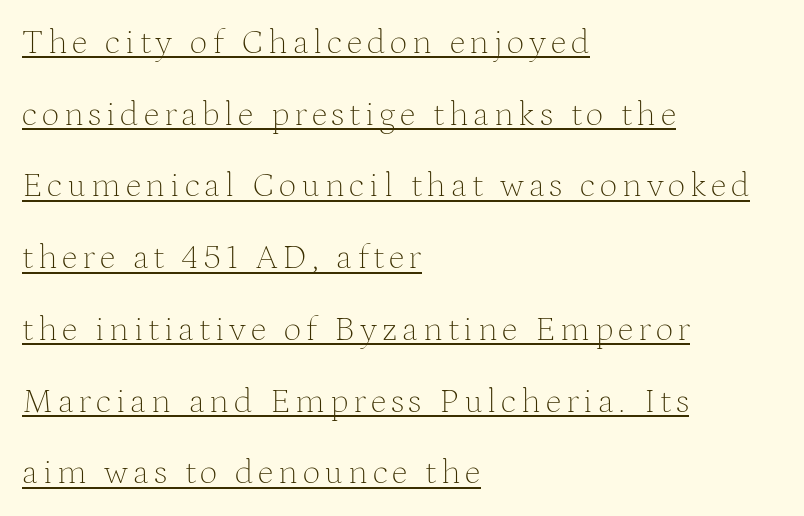
The image shows 35 px thin serif type, upright; set left-aligned, loose line spacing (2.05x), underlined; medium stroke contrast and a medium x-height.
